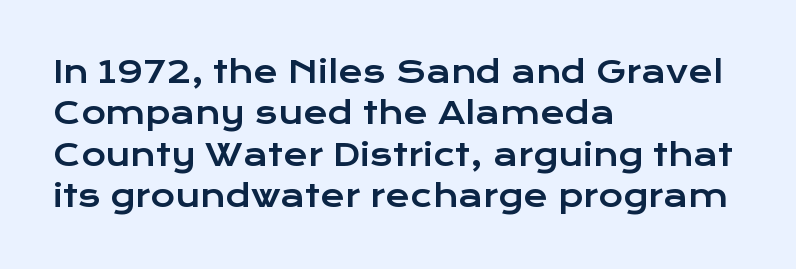
{"serif": "no", "italic": "no", "width": "wide", "stroke_contrast": "low", "x_height": "medium", "monospaced": "no", "underline": "no", "align": "left", "line_spacing": "normal", "line_spacing_ratio": 1.38, "letter_spacing": "normal", "letter_spacing_em": 0.0, "glyph_px": 30}
